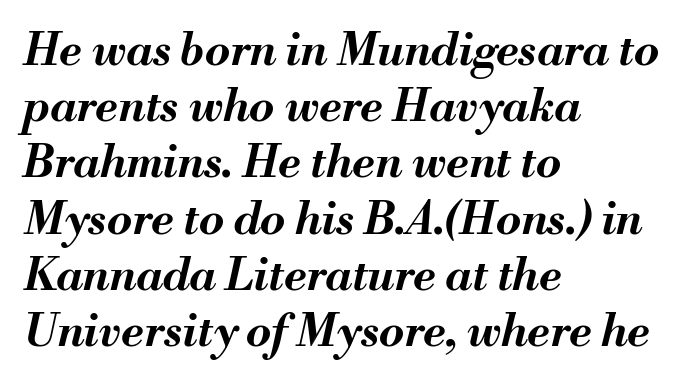
Q: Is the text bold? A: Yes.
Q: Is the text italic (slanted)? A: Yes, it leans right by about 13 degrees.
Q: Is the text underlined? A: No.
Q: How is the paragraph aligned? A: Left-aligned.
Q: Is the spacing between letters normal or unusually wide? A: Normal.
Q: Is the spacing between lines tight, normal or loose? A: Normal.
Q: Width (condensed, normal, or wide)? A: Normal.
Q: Stroke contrast? A: Medium.
Q: x-height? A: Small.
Q: Monospaced? A: No.
